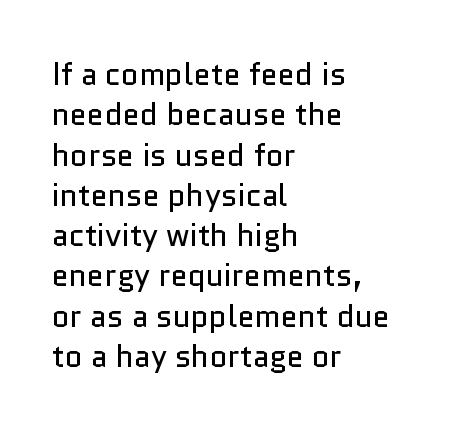
The image shows 31 px regular-weight sans-serif type, upright; set left-aligned, normal line spacing (1.3x), normal letter spacing, not underlined; low stroke contrast and a medium x-height.
